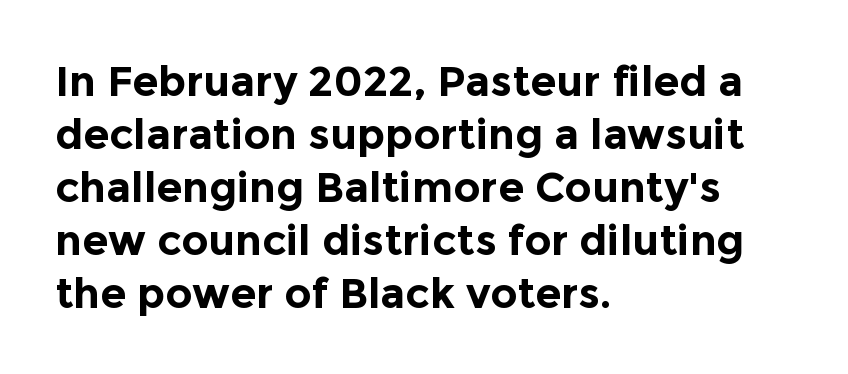
Words appear dense and cohesive because spacing is normal. Each row of text sits above clean, open space. This sample is left-justified, so line endings fall wherever the words run out. Students, observe: this is what conventionally led text looks like. This sample has the flowing, uneven cadence of proportional lettering. The letters are bold, with thick, heavy strokes.
